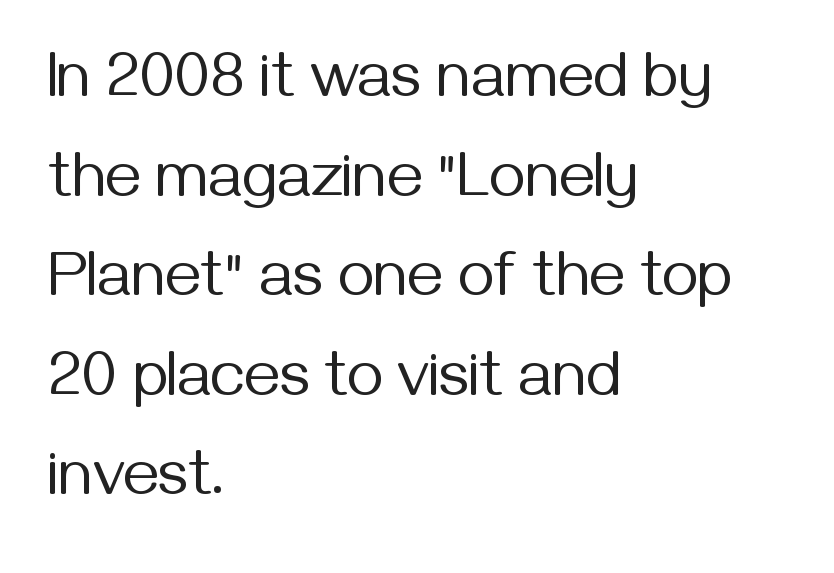
{"serif": "no", "italic": "no", "bold": "no", "weight": "regular", "width": "normal", "stroke_contrast": "medium", "x_height": "medium", "monospaced": "no", "underline": "no", "align": "left", "line_spacing": "normal", "line_spacing_ratio": 1.58, "letter_spacing": "normal", "letter_spacing_em": 0.0, "glyph_px": 63}
